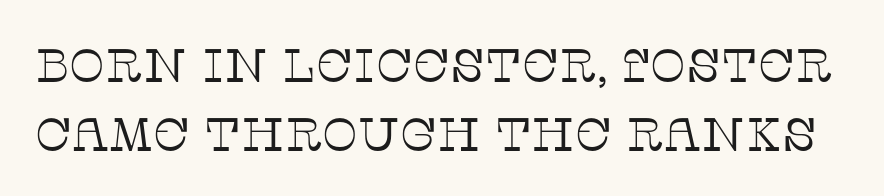
Each letter keeps its own natural width here, so spacing adapts to shape. One glance says typical: line gaps are just what's usual. The font's upright variant was chosen for this text. No word sits above an underline. The typeface has the unassuming heft of standard copy or less.
